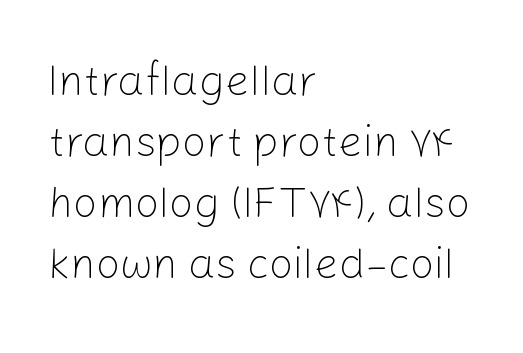
The image shows 43 px light sans-serif type, upright; set left-aligned, normal line spacing (1.42x), normal letter spacing, not underlined; low stroke contrast and a medium x-height.
